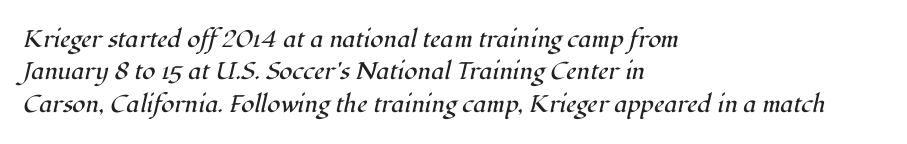
Q: Is the text bold? A: No.
Q: Is the text italic (slanted)? A: Yes, it leans right by about 12 degrees.
Q: Is the text underlined? A: No.
Q: How is the paragraph aligned? A: Left-aligned.
Q: Is the spacing between letters normal or unusually wide? A: Normal.
Q: Is the spacing between lines tight, normal or loose? A: Normal.
